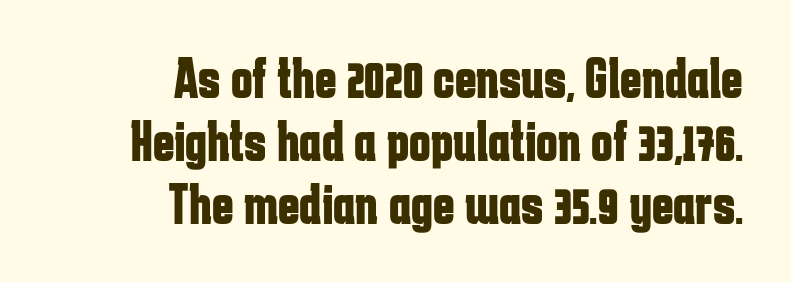
Q: Is the text bold? A: Yes.
Q: Is the text italic (slanted)? A: No, it is upright.
Q: Is the typeface a serif or a sans-serif typeface? A: Sans-serif.
Q: Is the text underlined? A: No.
Q: How is the paragraph aligned? A: Right-aligned.
Q: Is the spacing between letters normal or unusually wide? A: Normal.
Q: Is the spacing between lines tight, normal or loose? A: Tight.
Q: Width (condensed, normal, or wide)? A: Condensed.
Q: Stroke contrast? A: Low.
Q: x-height? A: Medium.
Q: Monospaced? A: No.
